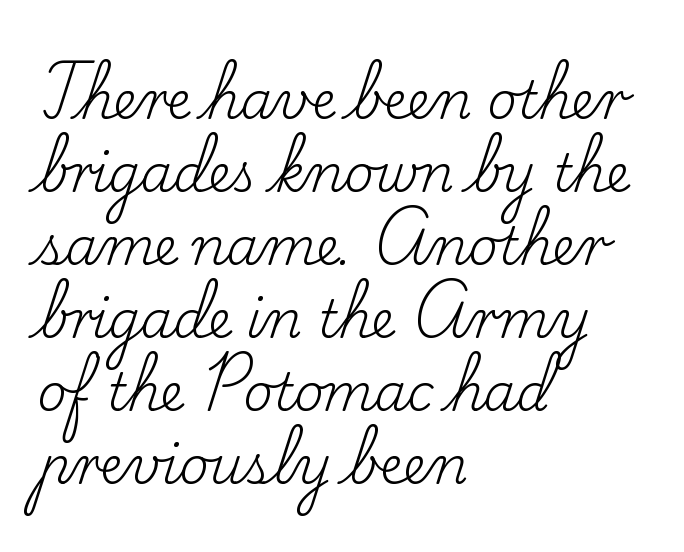
Q: Is the text bold? A: No.
Q: Is the text italic (slanted)? A: Yes.
Q: Is the typeface a serif or a sans-serif typeface? A: Serif.
Q: Is the text underlined? A: No.
Q: How is the paragraph aligned? A: Left-aligned.
Q: Is the spacing between letters normal or unusually wide? A: Normal.
Q: Is the spacing between lines tight, normal or loose? A: Normal.
Q: Width (condensed, normal, or wide)? A: Normal.
Q: Stroke contrast? A: Low.
Q: x-height? A: Small.
Q: Monospaced? A: No.
